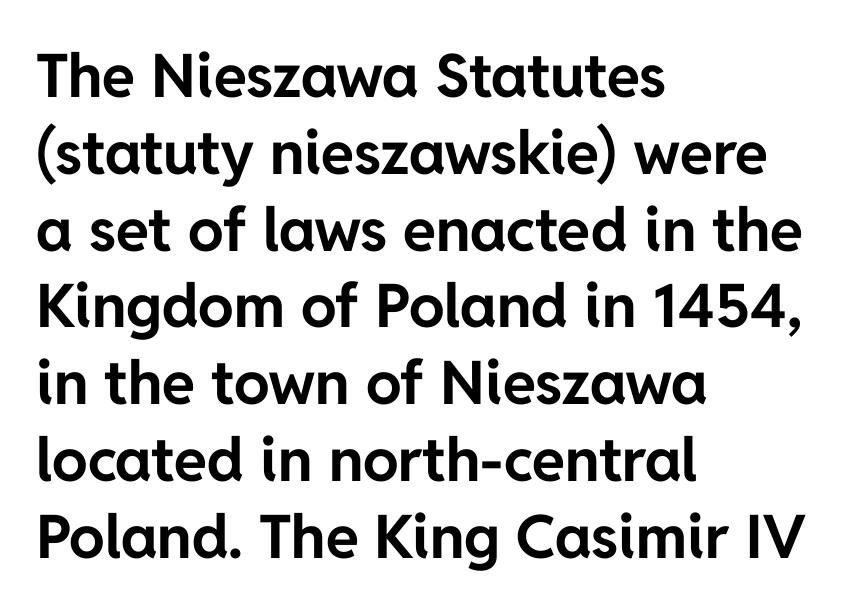
The string is rendered with underlining switched off. On the weight axis this lands at bold, roughly 700. Typographically, this falls in the sans-serif category. There is no visible air inserted between adjacent glyphs.
